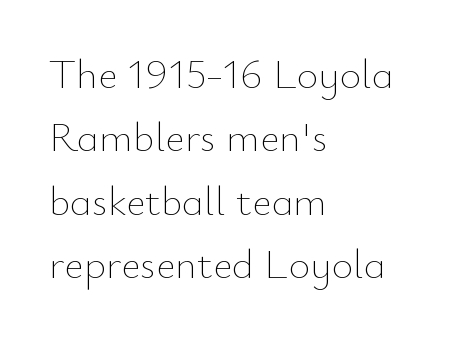
This sample has the flowing, uneven cadence of proportional lettering. The font is comparable to plain body text, perhaps lighter. Every row of glyphs begins at an identical x-position on the left. Each word holds together tightly as a unit, with standard inter-letter gaps.
